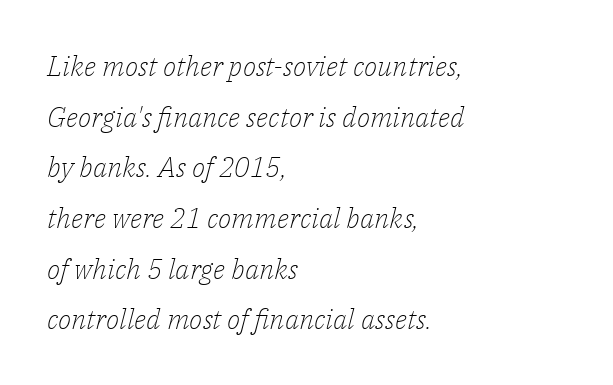
{"serif": "yes", "italic": "yes", "lean": "right", "slant_degrees": 14, "bold": "no", "weight": "light", "width": "normal", "stroke_contrast": "low", "x_height": "medium", "monospaced": "no", "underline": "no", "align": "left", "line_spacing_ratio": 1.81, "letter_spacing": "normal", "letter_spacing_em": 0.0, "glyph_px": 28}
